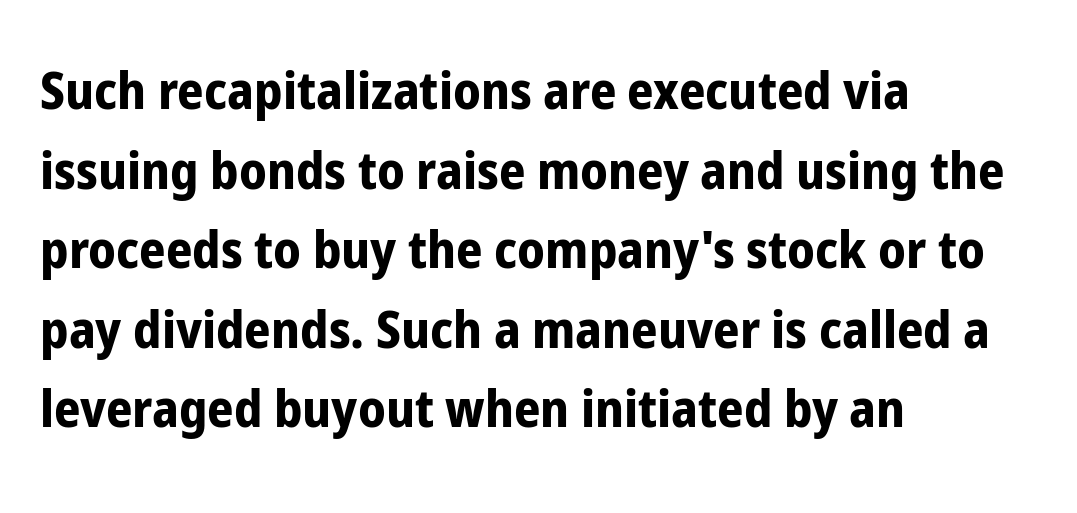
{"serif": "no", "italic": "no", "bold": "yes", "weight": "bold", "width": "condensed", "stroke_contrast": "low", "x_height": "medium", "monospaced": "no", "underline": "no", "align": "left", "line_spacing": "normal", "line_spacing_ratio": 1.53, "letter_spacing": "normal", "letter_spacing_em": 0.0, "glyph_px": 52}
